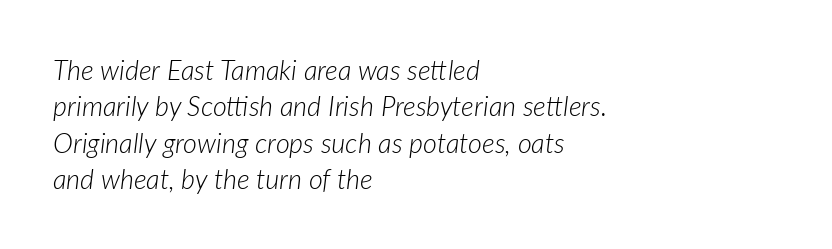
The image shows 27 px text type, italic (leaning right); set left-aligned, normal line spacing (1.35x), normal letter spacing, not underlined.
